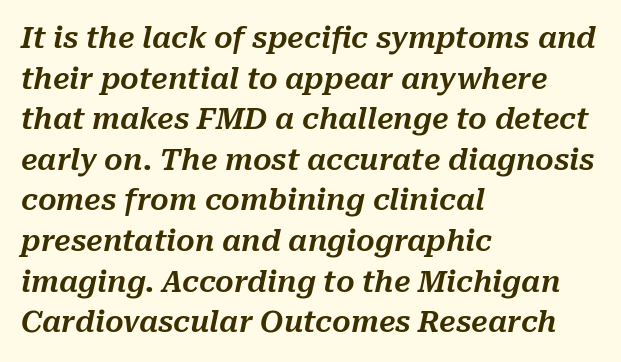
Has an underline been added? It has not. Posture: slanted. The ragged edge is on the right, which tells us the setting is flush left. Each letter keeps its own natural width here, so spacing adapts to shape. In terms of letterspacing, this is plain default setting. The leading is moderate, giving the passage an even texture.
